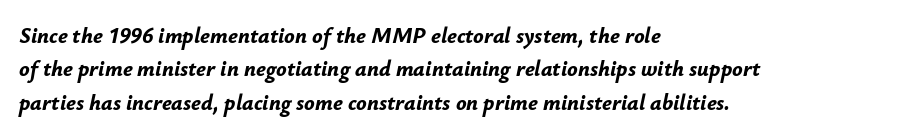
The image shows 22 px bold type, italic (leaning right); set left-aligned, normal line spacing (1.52x), normal letter spacing, not underlined.
